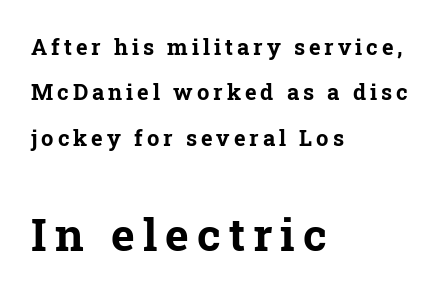
{"serif": "yes", "italic": "no", "bold": "yes", "weight": "bold", "width": "normal", "stroke_contrast": "low", "x_height": "medium", "monospaced": "no", "underline": "no", "align": "left", "line_spacing": "loose", "line_spacing_ratio": 2.06, "larger_block": "second", "size_ratio": 2.05, "glyph_px": 45}
